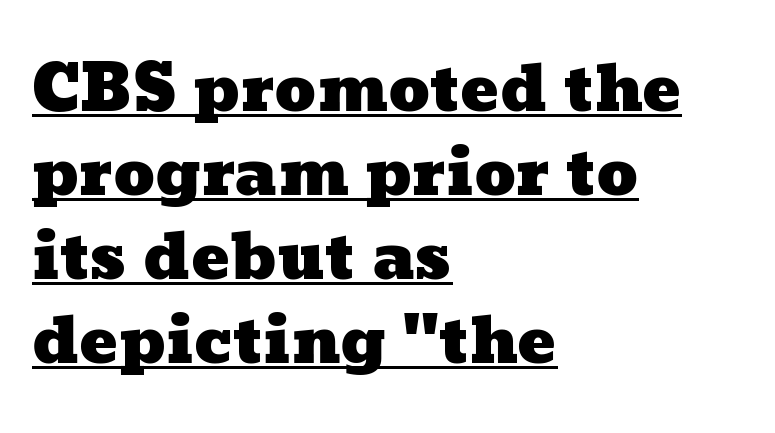
Q: Is the text underlined? A: Yes.
Q: How is the paragraph aligned? A: Left-aligned.
Q: Is the spacing between letters normal or unusually wide? A: Normal.
Q: Is the spacing between lines tight, normal or loose? A: Normal.
Q: Width (condensed, normal, or wide)? A: Wide.
Q: Stroke contrast? A: Low.
Q: x-height? A: Medium.
Q: Monospaced? A: No.
